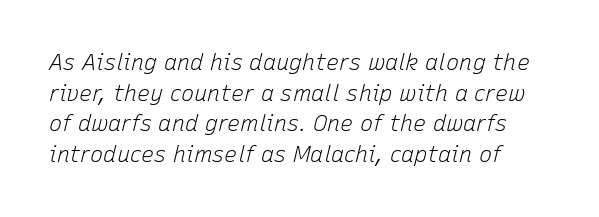
Short note: letters normally spaced. The glyphs look as if they've been sheared to an angle. Any mark beneath the type? The region is blank. The rendering uses a moderate line-height, typical for paragraphs.
